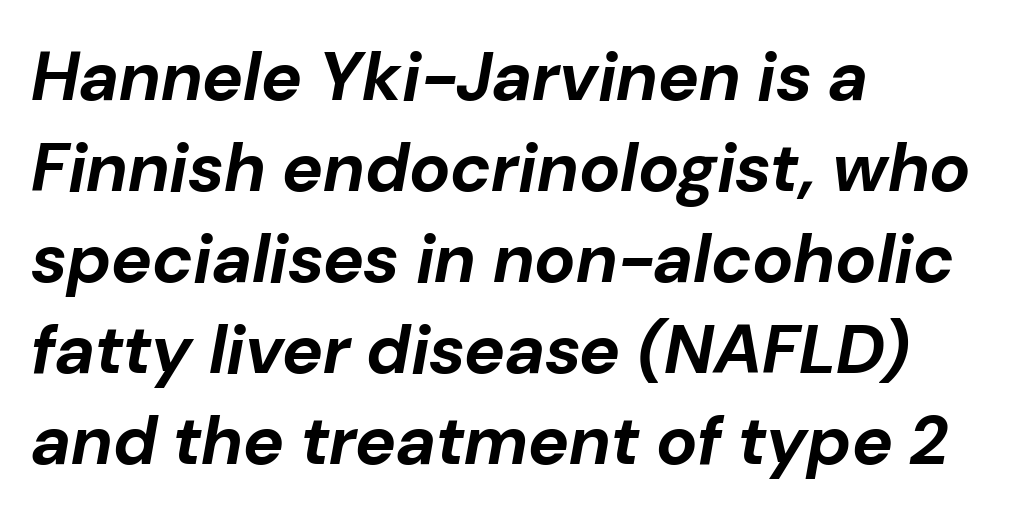
The image shows 69 px bold type, italic (leaning right); set left-aligned, normal line spacing (1.32x), normal letter spacing, not underlined; low stroke contrast and a medium x-height.
